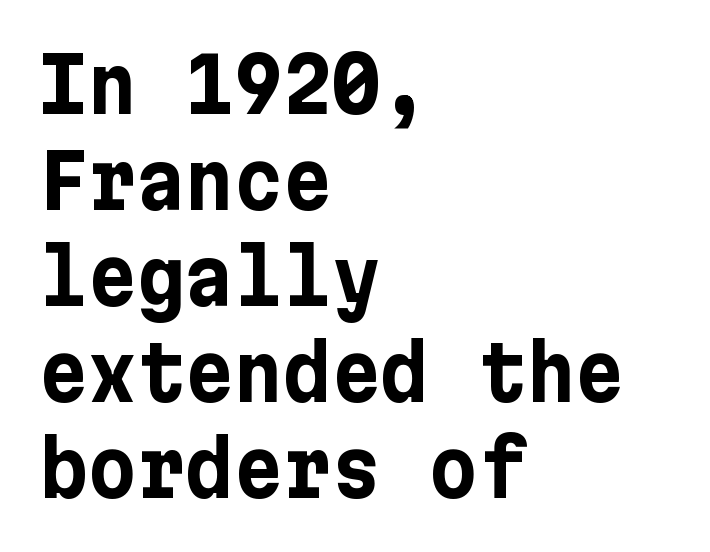
The image shows 75 px bold sans-serif type, upright; set left-aligned, normal line spacing (1.28x), normal letter spacing, not underlined; low stroke contrast and a medium x-height.
